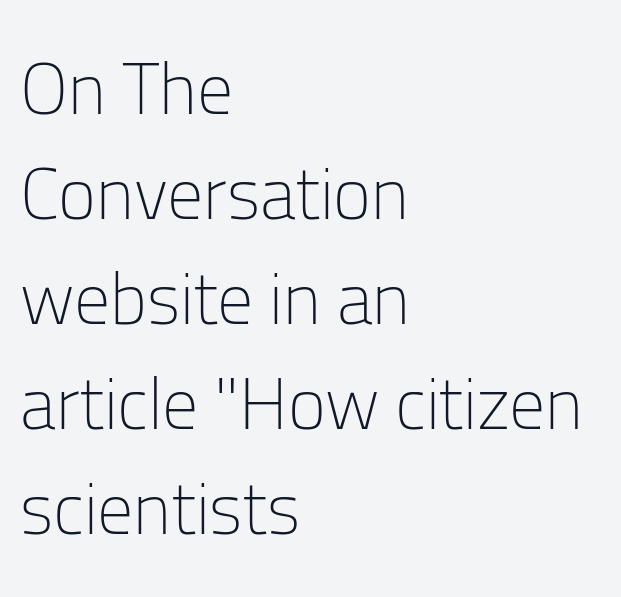
Compared with typical body copy, the letter spacing here is the same. The letters advance in unequal steps, a hallmark of proportional type. The paragraph has a hard left edge and a soft right edge. Bare-footed words on every line. Typographically, this falls in the sans-serif category.
